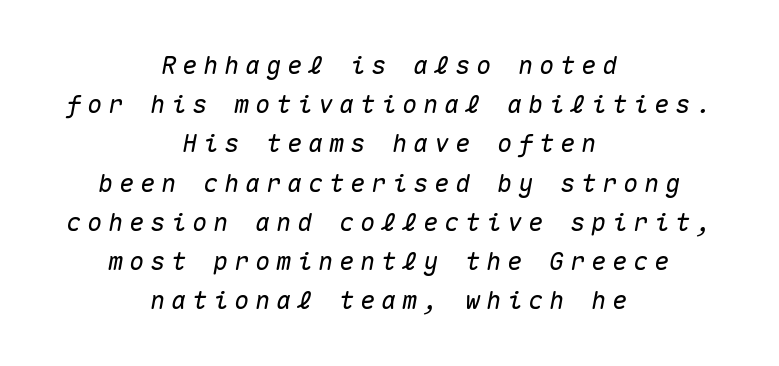
Display-style spreading of the glyphs; the letterfit is very open. Each line is balanced around a shared central axis. Does the leading feel generous? No, just average. Slanted lettering throughout. Plain, unruled lines of type.
